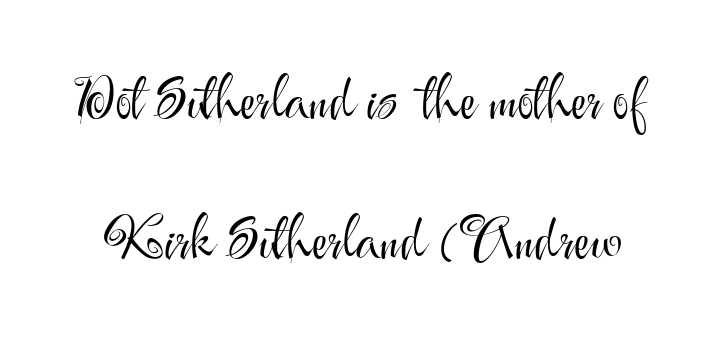
Q: Is the text bold? A: No.
Q: Is the typeface a serif or a sans-serif typeface? A: Sans-serif.
Q: Is the text underlined? A: No.
Q: Is the spacing between letters normal or unusually wide? A: Normal.
Q: Is the spacing between lines tight, normal or loose? A: Loose.
Q: Width (condensed, normal, or wide)? A: Normal.
Q: Stroke contrast? A: Medium.
Q: x-height? A: Small.
Q: Monospaced? A: No.
